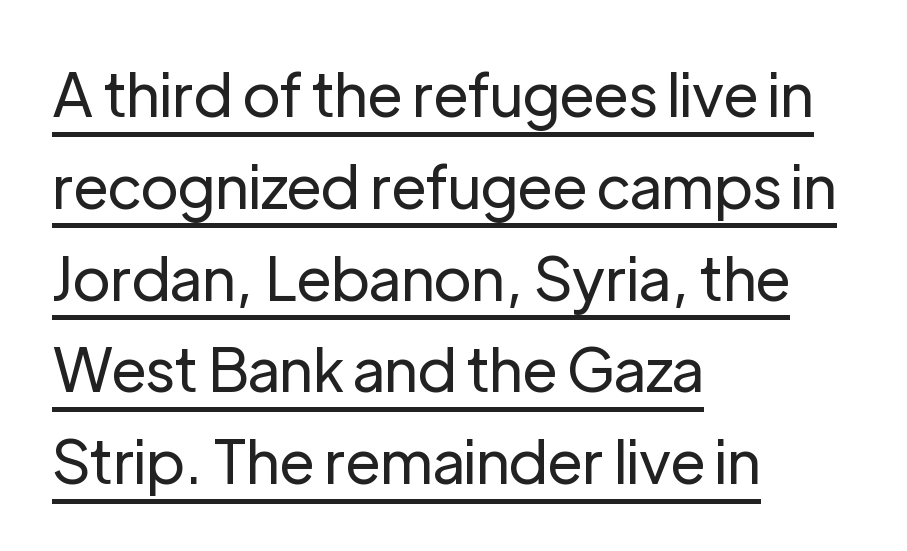
Q: Is the text bold? A: No.
Q: Is the text italic (slanted)? A: No, it is upright.
Q: Is the typeface a serif or a sans-serif typeface? A: Sans-serif.
Q: Is the text underlined? A: Yes.
Q: How is the paragraph aligned? A: Left-aligned.
Q: Is the spacing between letters normal or unusually wide? A: Normal.
Q: Is the spacing between lines tight, normal or loose? A: Normal.
Q: Width (condensed, normal, or wide)? A: Normal.
Q: Stroke contrast? A: Low.
Q: x-height? A: Medium.
Q: Monospaced? A: No.
